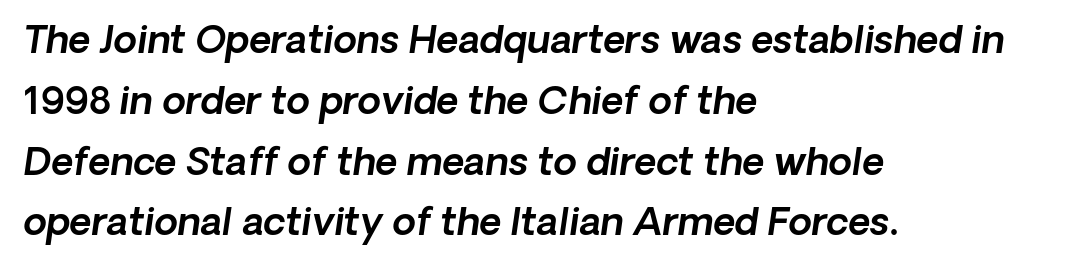
Each row of text sits above clean, open space. The setting favours the left margin, as ordinary paragraphs usually do. Yep, that's italic — everything's leaning. The face used here is proportionally spaced, like ordinary book or web type.
